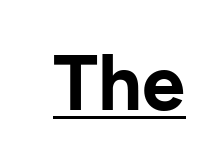
Q: Is the text bold? A: Yes.
Q: Is the text italic (slanted)? A: No, it is upright.
Q: Is the typeface a serif or a sans-serif typeface? A: Sans-serif.
Q: Is the text underlined? A: Yes.
Q: Is the spacing between letters normal or unusually wide? A: Normal.
Q: Width (condensed, normal, or wide)? A: Normal.
Q: Stroke contrast? A: Low.
Q: x-height? A: Medium.
Q: Monospaced? A: No.
